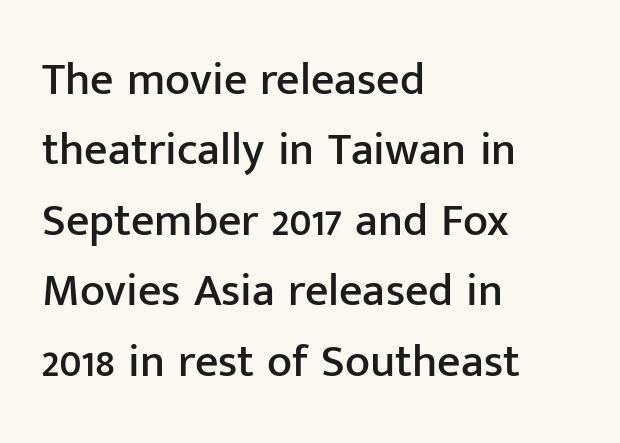
{"serif": "no", "italic": "no", "width": "normal", "stroke_contrast": "low", "x_height": "medium", "monospaced": "no", "underline": "no", "align": "left", "line_spacing": "normal", "line_spacing_ratio": 1.53, "letter_spacing": "normal", "letter_spacing_em": 0.0, "glyph_px": 46}
